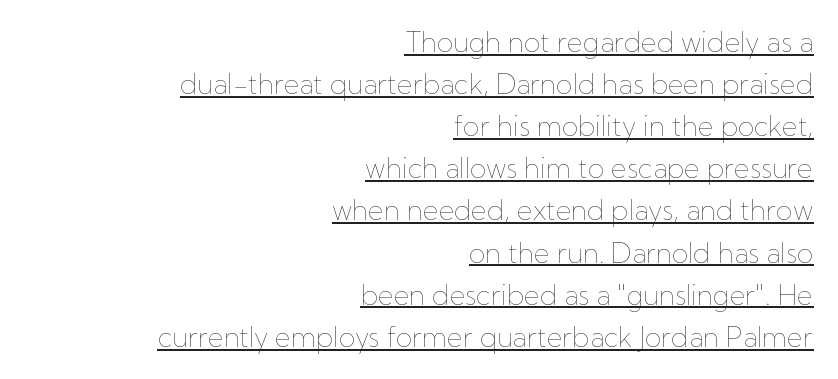
{"italic": "no", "bold": "no", "underline": "yes", "align": "right", "line_spacing": "normal", "line_spacing_ratio": 1.56, "letter_spacing": "normal", "letter_spacing_em": 0.0, "glyph_px": 27}
